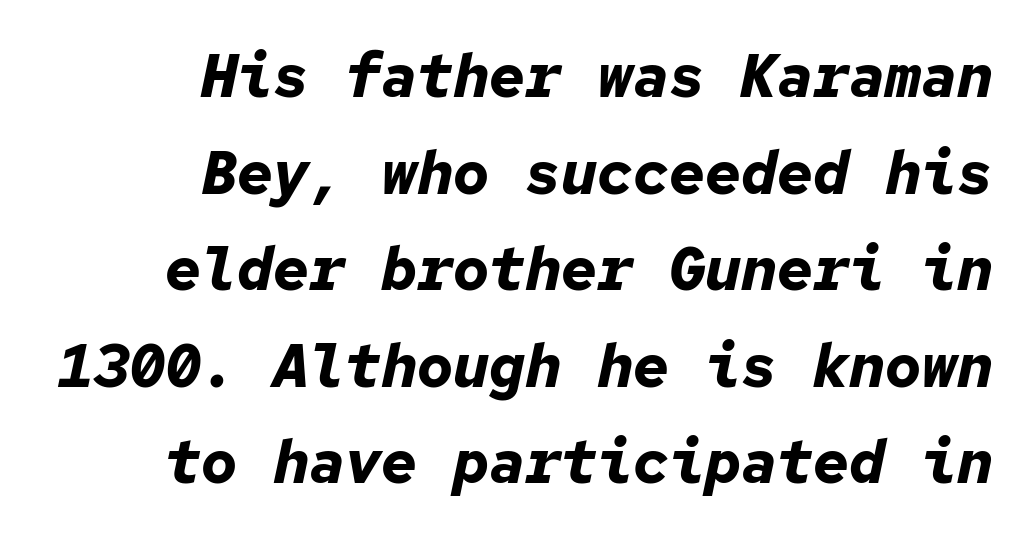
The image shows 60 px bold type, italic (leaning right), monospaced; set right-aligned, normal line spacing (1.61x), normal letter spacing, not underlined; low stroke contrast and a medium x-height.
